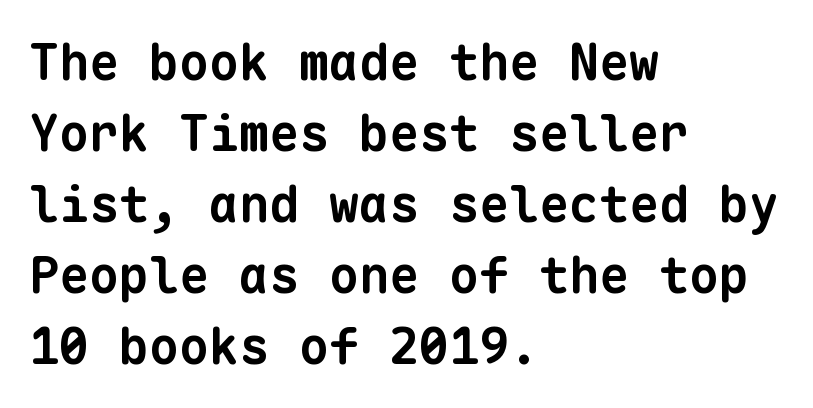
Vertically, the passage feels balanced, rows spaced as you'd expect. The type is set solid horizontally, with unmodified tracking. Spacing verdict: monospaced, one width for all characters. Just letters on the line, the space beneath them empty.
